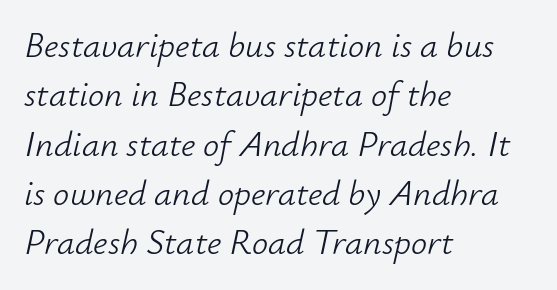
{"italic": "yes", "lean": "right", "slant_degrees": 12, "bold": "no", "weight": "light", "width": "normal", "stroke_contrast": "low", "x_height": "small", "monospaced": "no", "underline": "no", "align": "left", "line_spacing": "normal", "line_spacing_ratio": 1.37, "letter_spacing": "normal", "letter_spacing_em": 0.0, "glyph_px": 36}
